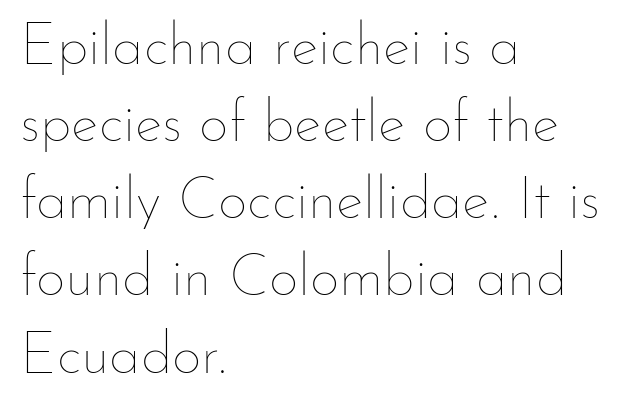
Compared with a centered layout, this one pins lines to the left instead. Short note: letters normally spaced. Is the stroke heavy? The answer is a plain regular-or-lighter. Italic: no, the glyphs are upright roman.
